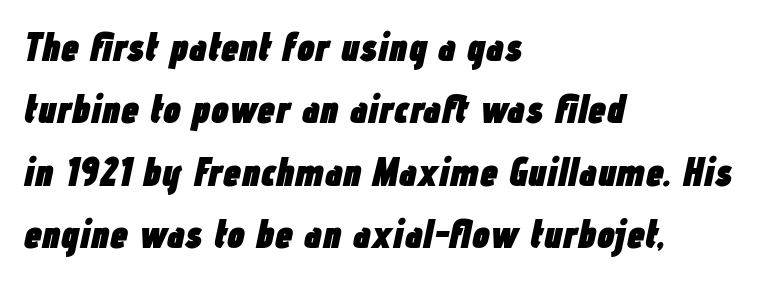
Look at the stroke-to-counter ratio: heavy, a bold. Note the varied advance widths — an 'i' is clearly narrower than an 'm'. The specimen omits any rule beneath the text block's lines. Does the leading feel generous? No, just average. Every row of glyphs begins at an identical x-position on the left. These lines keep a tight, regular rhythm from letter to letter.
